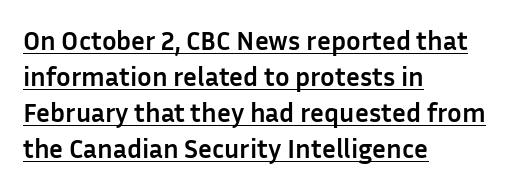
{"italic": "no", "bold": "yes", "underline": "yes", "align": "left", "line_spacing": "normal", "line_spacing_ratio": 1.33, "letter_spacing": "normal", "letter_spacing_em": 0.0, "glyph_px": 27}
